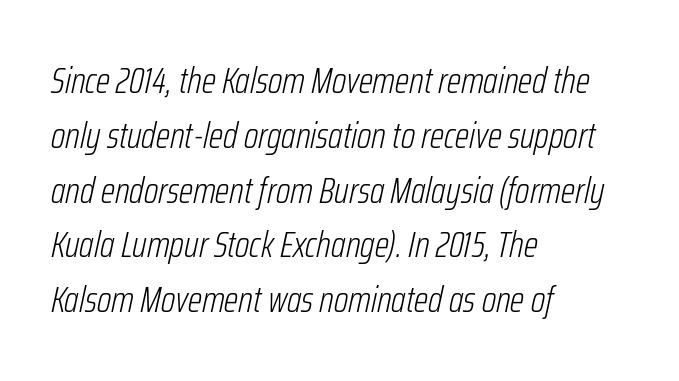
The image shows 37 px light, condensed type, italic (leaning right); set left-aligned, normal line spacing (1.48x), normal letter spacing, not underlined; low stroke contrast and a medium x-height.
